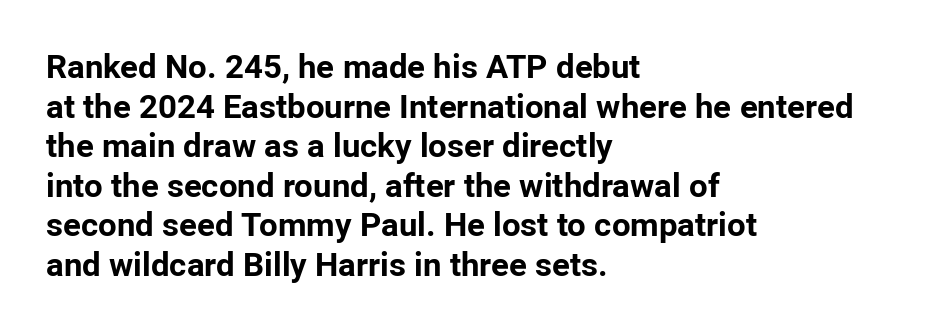
{"serif": "no", "italic": "no", "bold": "yes", "weight": "bold", "width": "normal", "stroke_contrast": "low", "x_height": "medium", "monospaced": "no", "underline": "no", "align": "left", "line_spacing_ratio": 1.2, "letter_spacing": "normal", "letter_spacing_em": 0.0, "glyph_px": 33}
